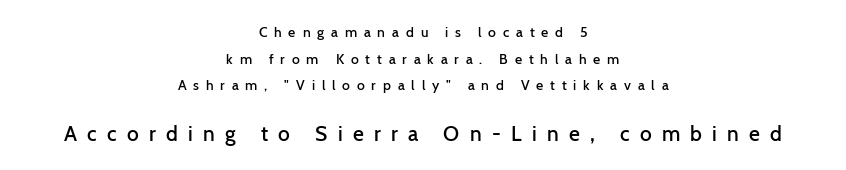
The image shows 21 px text type, upright; set centered, loose line spacing (1.9x), unusually wide letter spacing (+0.49 em), not underlined; the second (bottom) block is 1.5x larger.
